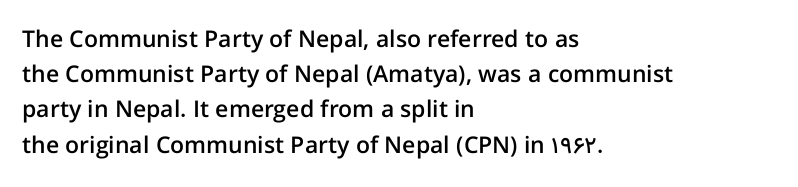
Q: Is the text bold? A: Semi-bold.
Q: Is the text italic (slanted)? A: No, it is upright.
Q: Is the text underlined? A: No.
Q: How is the paragraph aligned? A: Left-aligned.
Q: Is the spacing between letters normal or unusually wide? A: Normal.
Q: Is the spacing between lines tight, normal or loose? A: Normal.
